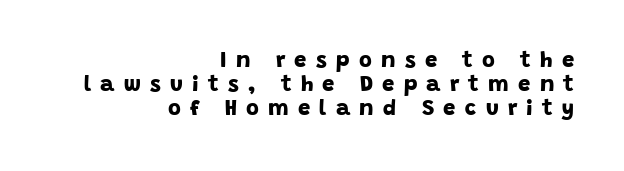
Display-style spreading of the glyphs; the letterfit is very open. The string is rendered with underlining switched off. The strokes are fattened all the way to bold. One glance says dense: line gaps are narrower than usual. Leftover space on each line is placed entirely before the opening word.
